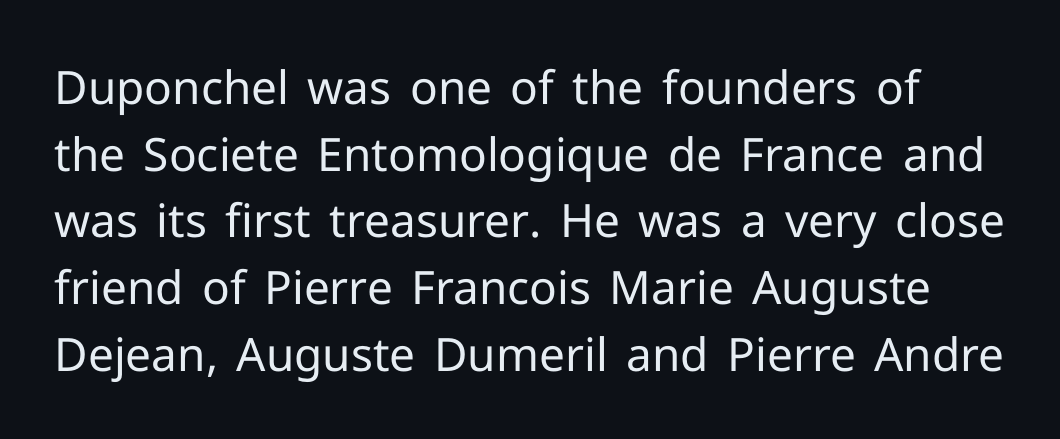
The image shows 46 px regular-weight sans-serif type, upright; set normal line spacing (1.45x), normal letter spacing, not underlined; low stroke contrast and a medium x-height.
